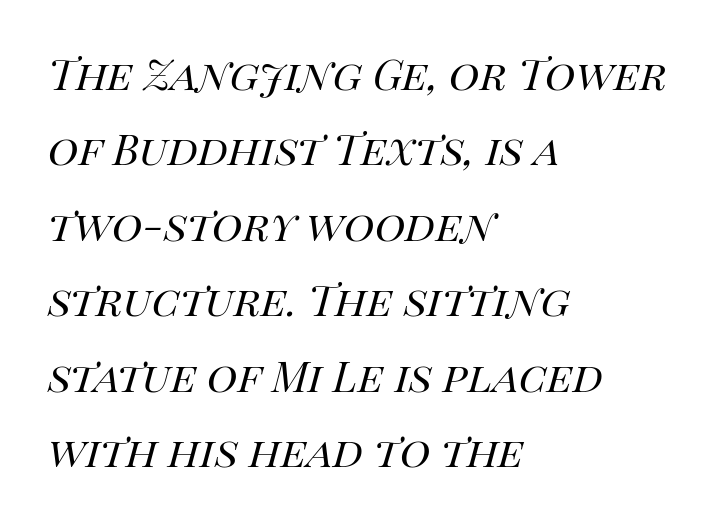
The image shows 52 px regular-weight type, italic (leaning right); set left-aligned, normal line spacing (1.45x), normal letter spacing, not underlined; high stroke contrast and a large x-height.
